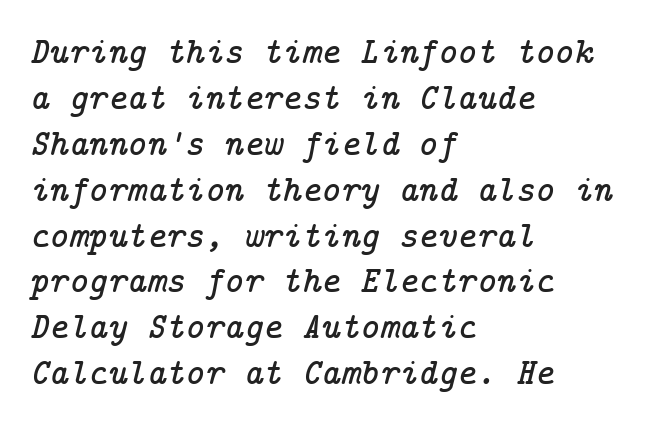
{"serif": "yes", "italic": "yes", "lean": "right", "slant_degrees": 14, "width": "normal", "stroke_contrast": "low", "x_height": "medium", "underline": "no", "align": "left", "line_spacing_ratio": 1.24, "letter_spacing": "normal", "letter_spacing_em": 0.0, "glyph_px": 37}
